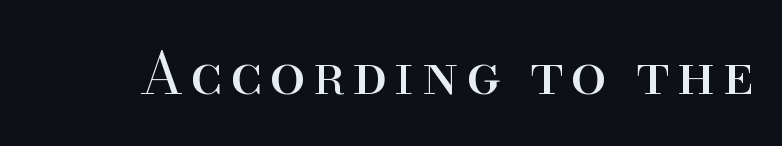
Q: Is the text bold? A: No.
Q: Is the text italic (slanted)? A: No, it is upright.
Q: Is the typeface a serif or a sans-serif typeface? A: Serif.
Q: Is the text underlined? A: No.
Q: Width (condensed, normal, or wide)? A: Normal.
Q: Stroke contrast? A: High.
Q: x-height? A: Small.
Q: Monospaced? A: No.
